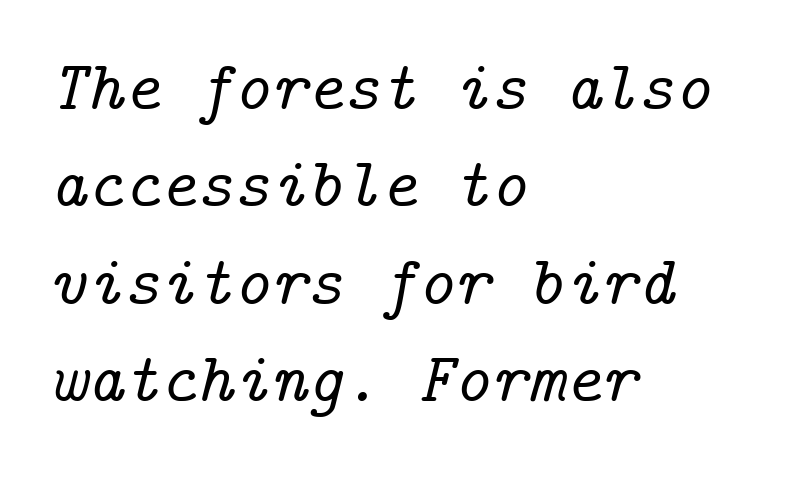
The image shows 70 px serif type, italic (leaning right); set left-aligned, normal line spacing (1.39x), normal letter spacing, not underlined; low stroke contrast and a medium x-height.
